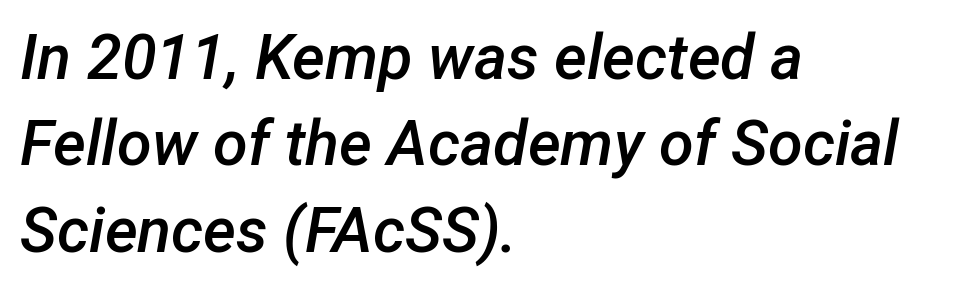
The image shows 63 px semibold type, italic (leaning right); set left-aligned, normal line spacing (1.37x), normal letter spacing, not underlined; low stroke contrast and a medium x-height.
